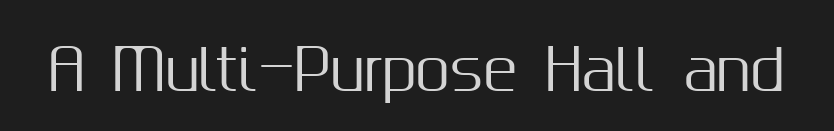
The specimen omits any rule beneath the text block's lines. Spacing between characters is what you'd get straight out of the box. The letters stand straight up with perfectly vertical stems. Note the varied advance widths — an 'i' is clearly narrower than an 'm'. Letterform terminals end flat and unadorned throughout the passage.
